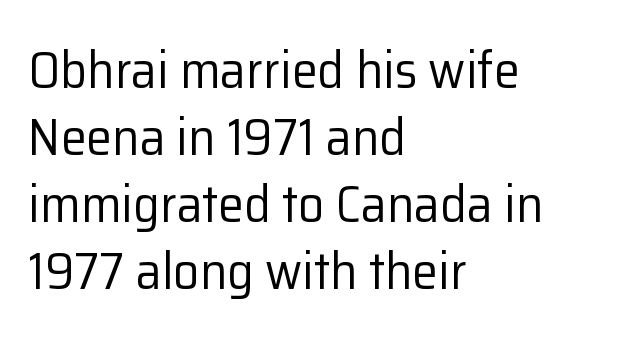
Quick note: not italic, upright. Stem width sits at or under what a default text font uses. Typographically, this falls in the sans-serif category. This rendering features lettering with no underline. What's the leading like? Ordinary, nothing unusual. Each letter keeps its own natural width here, so spacing adapts to shape.
